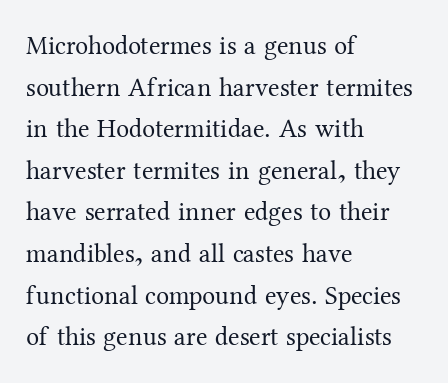
Rule under the text: the space is simply empty. One-word summary of the alignment: left. Stroke thickness stays within the range of a standard reading face or lighter. Rows of type keep a routine distance in the vertical direction. Ascenders rise straight up at ninety degrees. The tracking reads as untouched default to a designer's eye.
